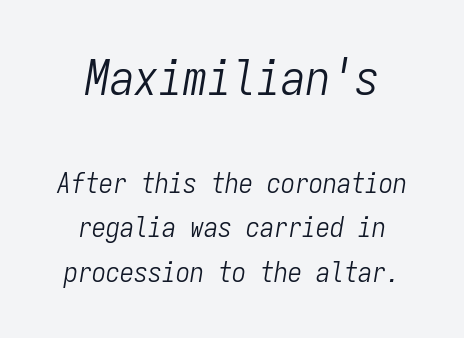
Think of a typewriter: that constant character pitch is what you see here. How would I describe the line gaps? Plain and ordinary. Which margin do the lines hug? Neither — every line sits in the middle. The emphasis by scale lands on block number one, above. Here the glyphs are tracked normally, forming tight word shapes. Is this a heavy cut? Hardly; it is regular or lighter.
